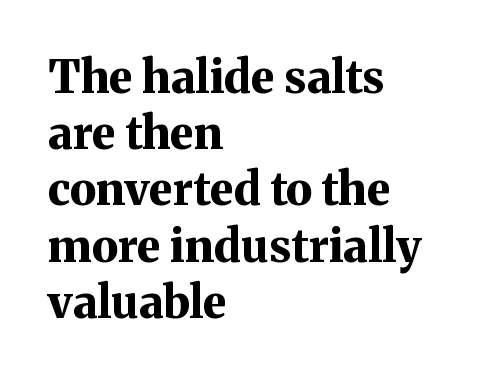
{"serif": "yes", "italic": "no", "bold": "yes", "weight": "bold", "width": "normal", "stroke_contrast": "medium", "x_height": "medium", "monospaced": "no", "underline": "no", "align": "left", "line_spacing": "normal", "line_spacing_ratio": 1.25, "letter_spacing": "normal", "letter_spacing_em": 0.0, "glyph_px": 45}
